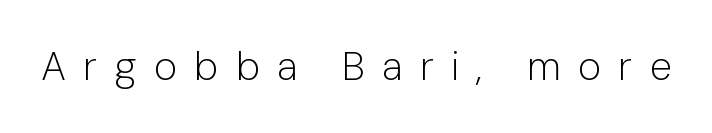
Q: Is the text bold? A: No.
Q: Is the text italic (slanted)? A: No, it is upright.
Q: Is the typeface a serif or a sans-serif typeface? A: Sans-serif.
Q: Is the text underlined? A: No.
Q: Is the spacing between letters normal or unusually wide? A: Unusually wide.
Q: Width (condensed, normal, or wide)? A: Normal.
Q: Stroke contrast? A: Low.
Q: x-height? A: Medium.
Q: Monospaced? A: No.
